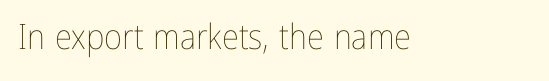
Heaviness? Minimal to ordinary, like unemphasized prose. The baseline area is clear. The rendering uses natural spacing where letterforms have individual widths. Default kerning and tracking; the words read as compact shapes. A roman cut, with each character standing at attention.
